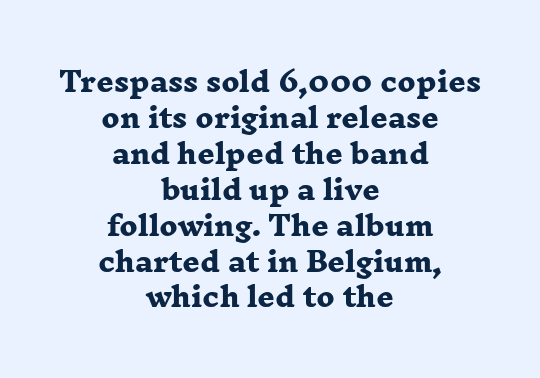
{"bold": "yes", "underline": "no", "align": "center", "line_spacing": "normal", "line_spacing_ratio": 1.33, "letter_spacing": "normal", "letter_spacing_em": 0.0, "glyph_px": 27}
